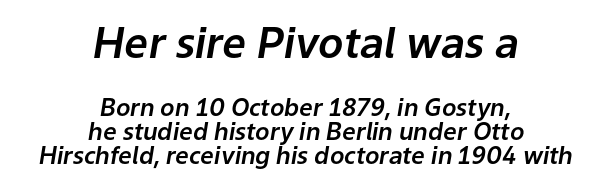
The specimen reads as italic at a glance. Type without underlining. This layout puts the oversized block above and the modest block below. Is this a fixed-width face? No — the glyphs have proportional, varying widths. The paragraph shown floats in the horizontal middle.
